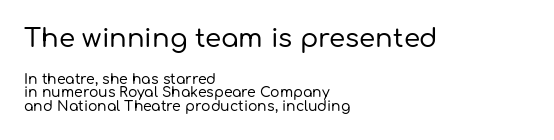
The image shows 26 px text type, upright; set left-aligned, tight line spacing (0.99x), normal letter spacing, not underlined; the first (top) block is 1.86x larger.
